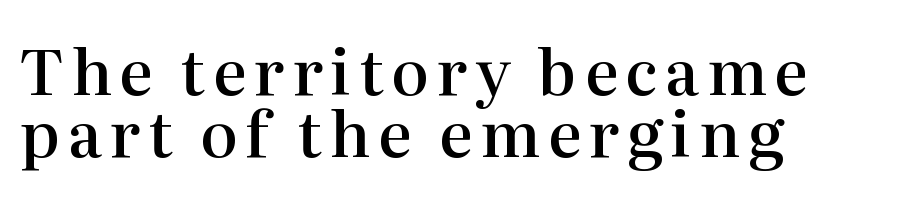
{"serif": "yes", "italic": "no", "bold": "semi", "weight": "semibold", "width": "normal", "stroke_contrast": "high", "x_height": "medium", "monospaced": "no", "underline": "no", "align": "left", "line_spacing": "tight", "line_spacing_ratio": 0.98, "glyph_px": 63}
